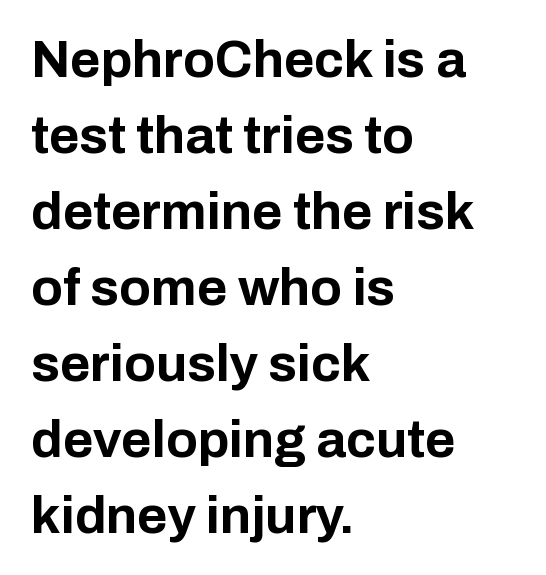
Underline: absent. Is this a fixed-width face? No — the glyphs have proportional, varying widths. Short note: letters normally spaced. Heavy, bold letterforms. The letters stand upright; this is a roman face.
